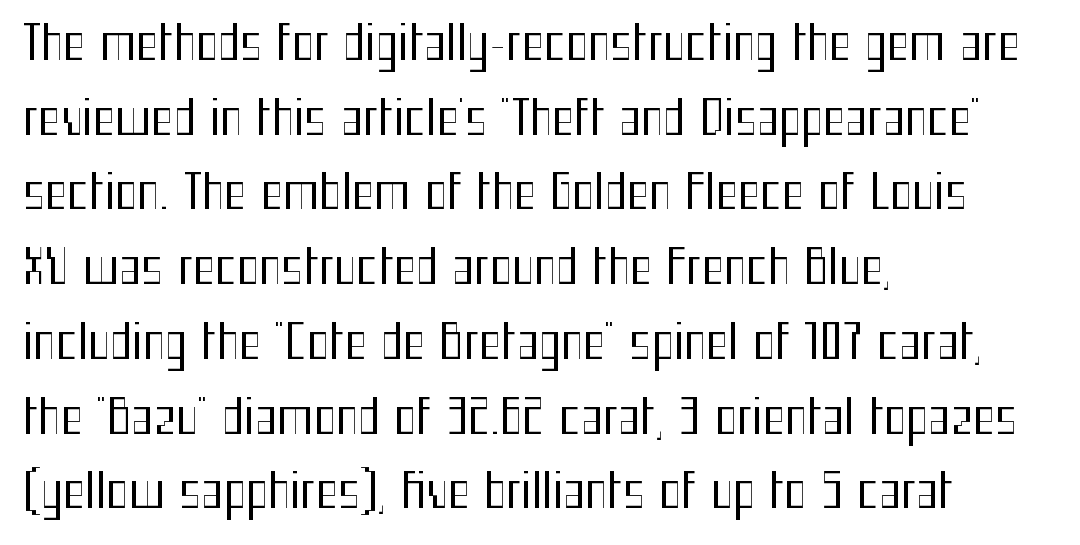
The image shows 47 px regular-weight, condensed sans-serif type, upright; set left-aligned, normal line spacing (1.59x), normal letter spacing, not underlined; medium stroke contrast and a medium x-height.
